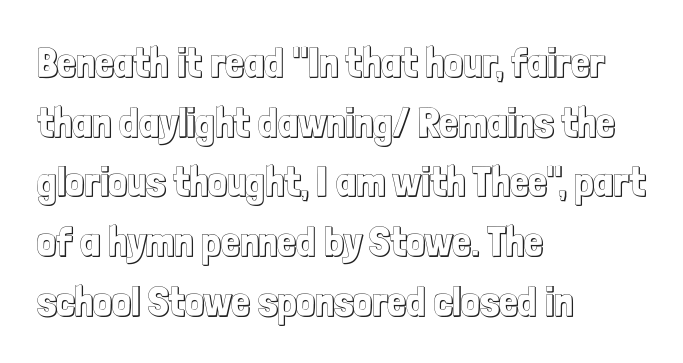
Varying glyph widths throughout — classic text-font behaviour. Posture: upright roman. Letters rest on an invisible, unmarked baseline. These lines sit exactly where default settings would place them. All the whitespace from short lines collects on the right.
